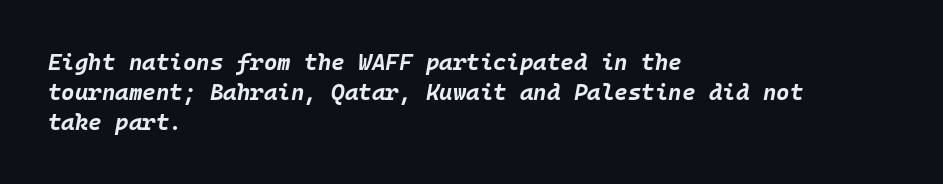
A typesetter would call this leading conventional body-copy spacing. In terms of letterspacing, this is plain default setting. The passage shown is emphatically bold. Descender tails drop into unmarked territory. It's the slanting kind of type. One-word summary of the alignment: left.
